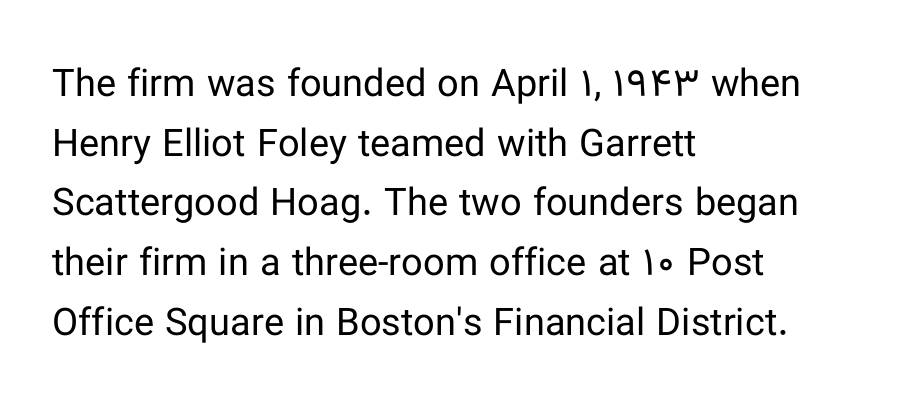
Q: Is the text bold? A: No.
Q: Is the text italic (slanted)? A: No, it is upright.
Q: Is the typeface a serif or a sans-serif typeface? A: Sans-serif.
Q: Is the text underlined? A: No.
Q: How is the paragraph aligned? A: Left-aligned.
Q: Is the spacing between letters normal or unusually wide? A: Normal.
Q: Is the spacing between lines tight, normal or loose? A: Normal.
Q: Width (condensed, normal, or wide)? A: Normal.
Q: Stroke contrast? A: Low.
Q: x-height? A: Medium.
Q: Monospaced? A: No.
